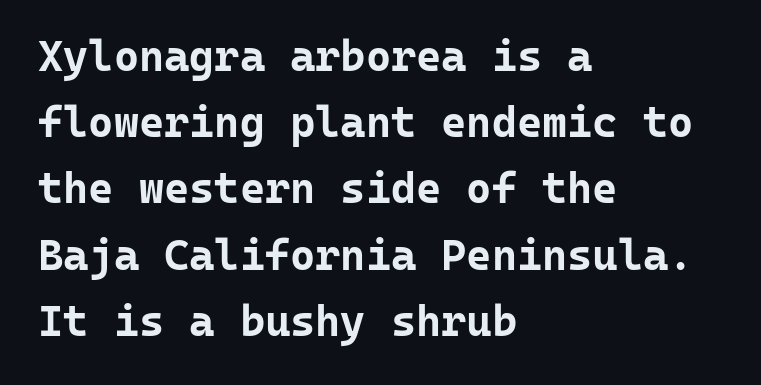
Do the characters align in a grid? Yes, the font is monospaced. No word sits above an underline. Standard letterfit; no display-style spreading of the glyphs. Ordinary non-slanted type is in use.
